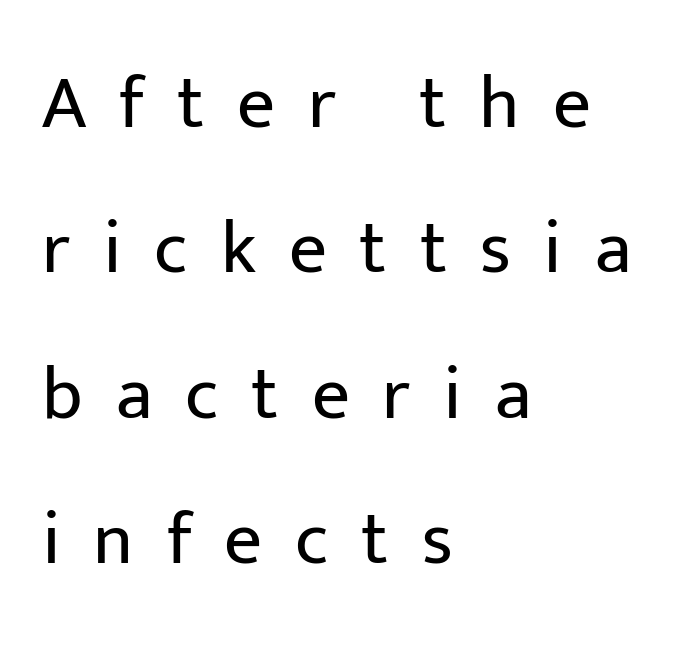
Posture: straight, roman, zero tilt. Inter-character spacing is expanded well beyond the font's built-in metrics. You could not count columns in this text — the font is proportionally spaced. The face looks like a standard text weight, possibly lighter. Typeset ragged right — the left edge is the straight one.
